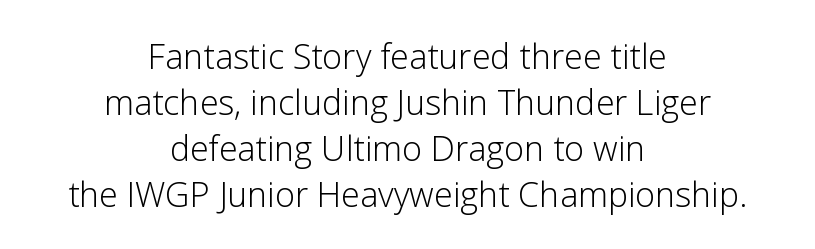
Q: Is the text bold? A: No.
Q: Is the text italic (slanted)? A: No, it is upright.
Q: Is the typeface a serif or a sans-serif typeface? A: Sans-serif.
Q: Is the text underlined? A: No.
Q: How is the paragraph aligned? A: Centered.
Q: Is the spacing between letters normal or unusually wide? A: Normal.
Q: Is the spacing between lines tight, normal or loose? A: Normal.
Q: Width (condensed, normal, or wide)? A: Normal.
Q: Stroke contrast? A: Low.
Q: x-height? A: Medium.
Q: Monospaced? A: No.
